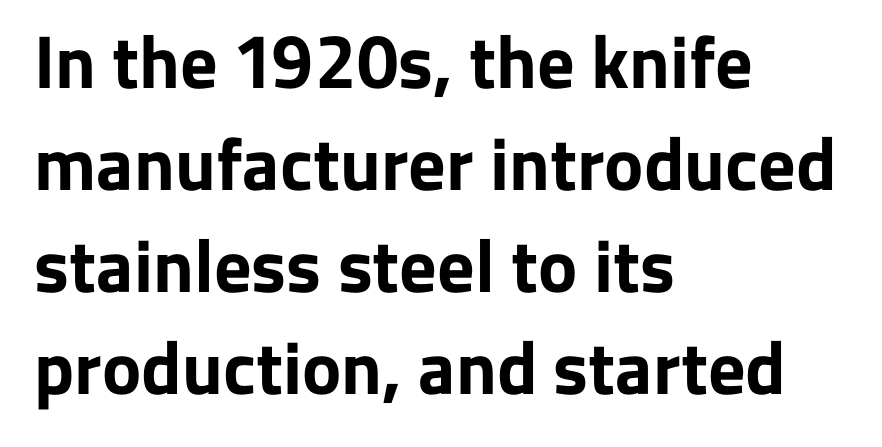
Q: Is the text bold? A: Yes.
Q: Is the text italic (slanted)? A: No, it is upright.
Q: Is the typeface a serif or a sans-serif typeface? A: Sans-serif.
Q: Is the text underlined? A: No.
Q: How is the paragraph aligned? A: Left-aligned.
Q: Is the spacing between letters normal or unusually wide? A: Normal.
Q: Is the spacing between lines tight, normal or loose? A: Normal.
Q: Width (condensed, normal, or wide)? A: Normal.
Q: Stroke contrast? A: Low.
Q: x-height? A: Medium.
Q: Monospaced? A: No.
